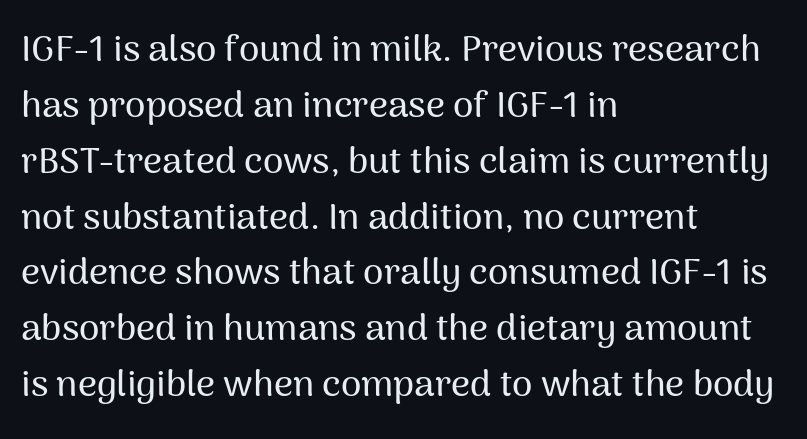
Here the designer chose a conventional face with non-uniform glyph widths. To sum up the face: it is a sans, with no serifs. These lines keep a tight, regular rhythm from letter to letter. Summary of vertical rhythm: regular, with standard interline spacing.
